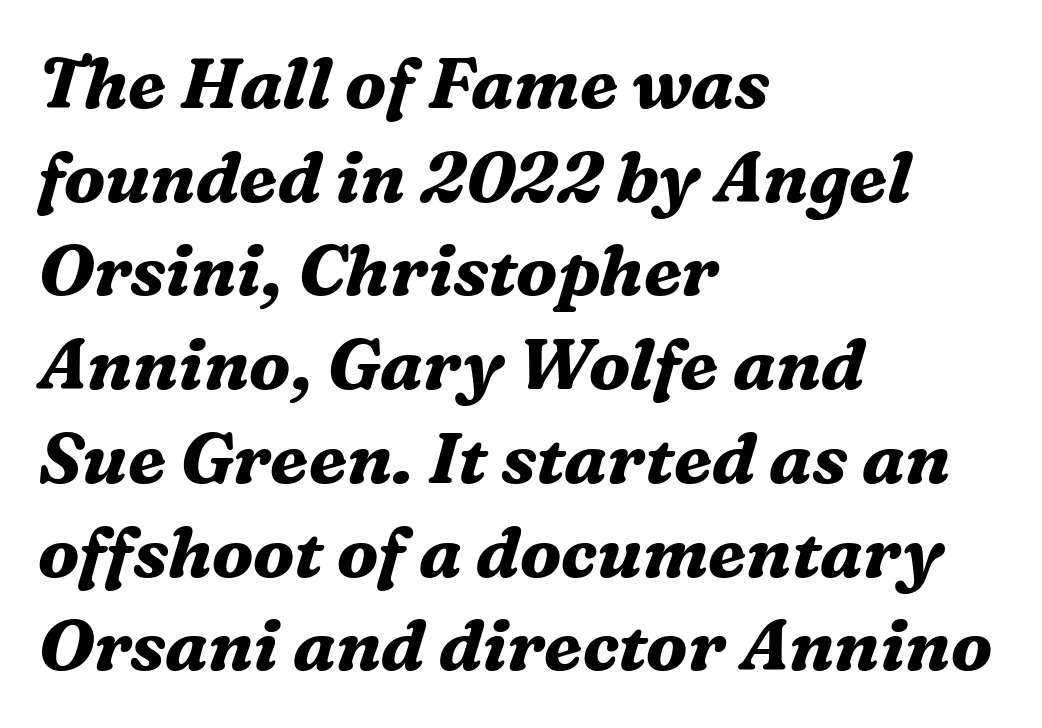
The characters look thick and weighty, a clear bold. The rendering anchors every line to the left-hand side. Note: serifs present on the glyphs. These lines keep a tight, regular rhythm from letter to letter.
